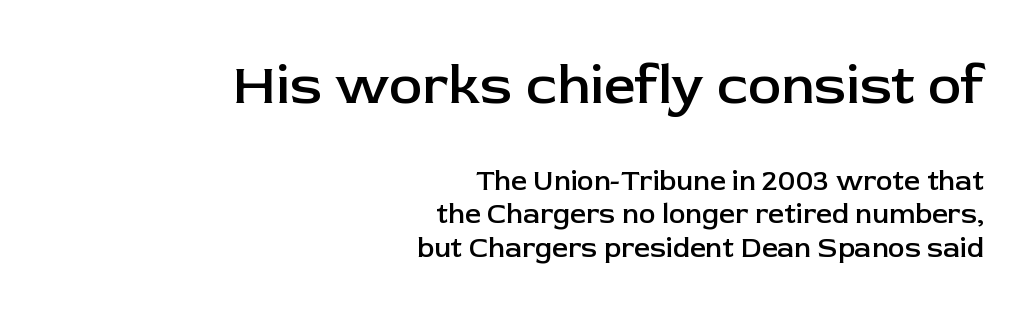
The image shows 56 px semibold sans-serif type, upright; set right-aligned, line spacing 1.21x, normal letter spacing, not underlined; the first (top) block is 2.0x larger; low stroke contrast and a medium x-height.
